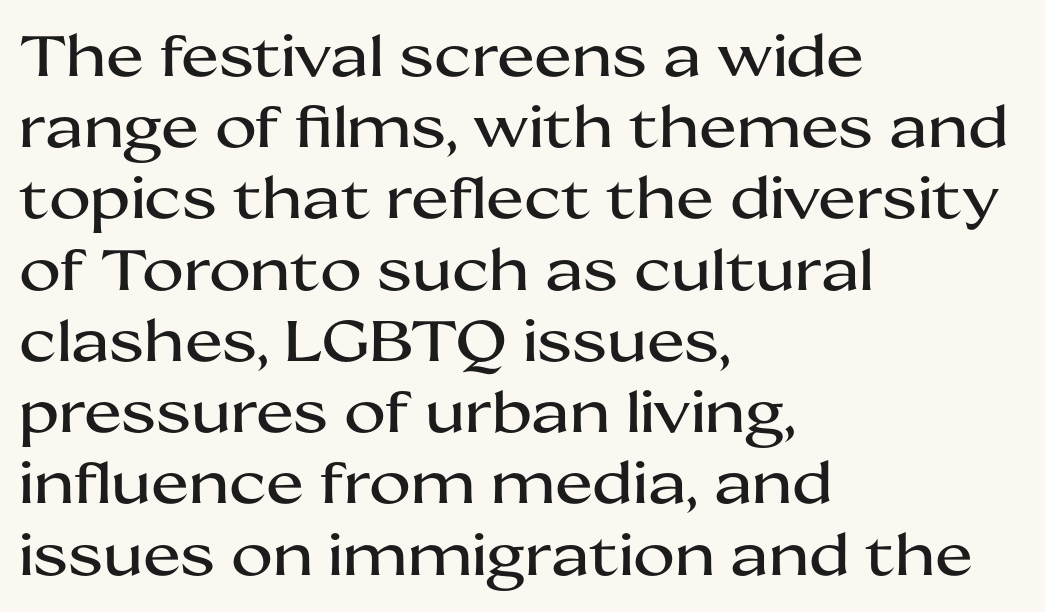
{"italic": "no", "width": "wide", "stroke_contrast": "medium", "x_height": "medium", "monospaced": "no", "underline": "no", "align": "left", "line_spacing": "normal", "line_spacing_ratio": 1.25, "letter_spacing": "normal", "letter_spacing_em": 0.0, "glyph_px": 57}
